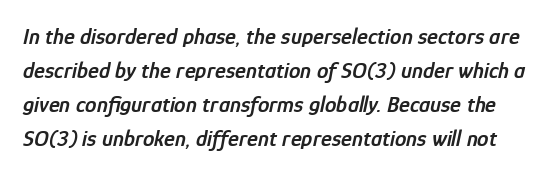
Vertically, the passage feels balanced, rows spaced as you'd expect. The strip under each line holds only bare page. The glyphs have the mass of a demibold cut, below bold. This sample uses an oblique cut, with every glyph tilted off the vertical. The gaps between neighbouring characters are ordinary and unremarkable.
